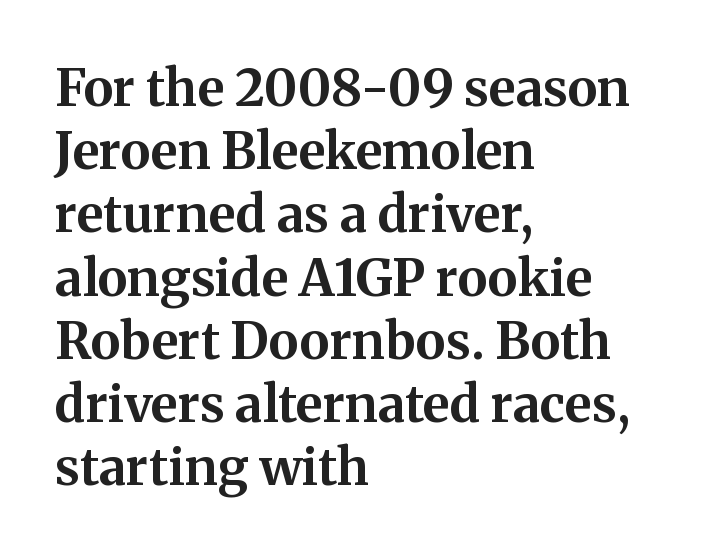
Q: Is the text bold? A: Yes.
Q: Is the text italic (slanted)? A: No, it is upright.
Q: Is the typeface a serif or a sans-serif typeface? A: Serif.
Q: Is the text underlined? A: No.
Q: How is the paragraph aligned? A: Left-aligned.
Q: Is the spacing between letters normal or unusually wide? A: Normal.
Q: Width (condensed, normal, or wide)? A: Normal.
Q: Stroke contrast? A: Medium.
Q: x-height? A: Medium.
Q: Monospaced? A: No.
